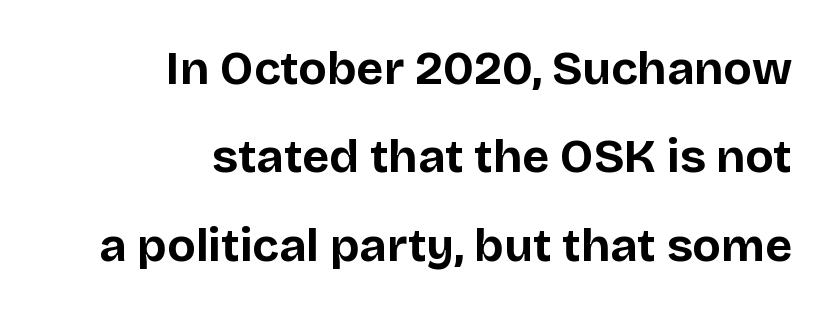
The image shows 47 px bold sans-serif type, upright; set right-aligned, line spacing 1.88x, normal letter spacing, not underlined; low stroke contrast and a large x-height.
